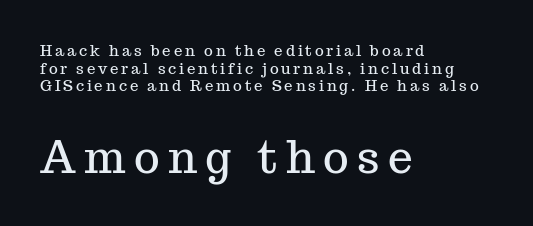
{"serif": "yes", "italic": "no", "width": "normal", "stroke_contrast": "medium", "x_height": "medium", "monospaced": "no", "underline": "no", "align": "left", "line_spacing_ratio": 1.17, "larger_block": "second", "size_ratio": 2.93, "glyph_px": 44}
